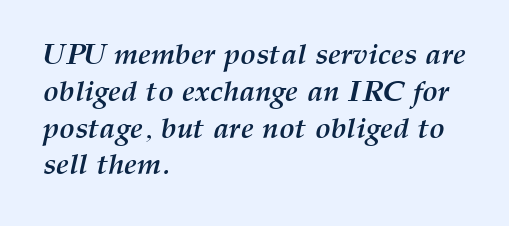
Q: Is the text bold? A: Yes.
Q: Is the text italic (slanted)? A: Yes, it leans right by about 12 degrees.
Q: Is the text underlined? A: No.
Q: How is the paragraph aligned? A: Left-aligned.
Q: Is the spacing between letters normal or unusually wide? A: Normal.
Q: Is the spacing between lines tight, normal or loose? A: Normal.
Q: Width (condensed, normal, or wide)? A: Normal.
Q: Stroke contrast? A: Medium.
Q: x-height? A: Medium.
Q: Monospaced? A: No.
